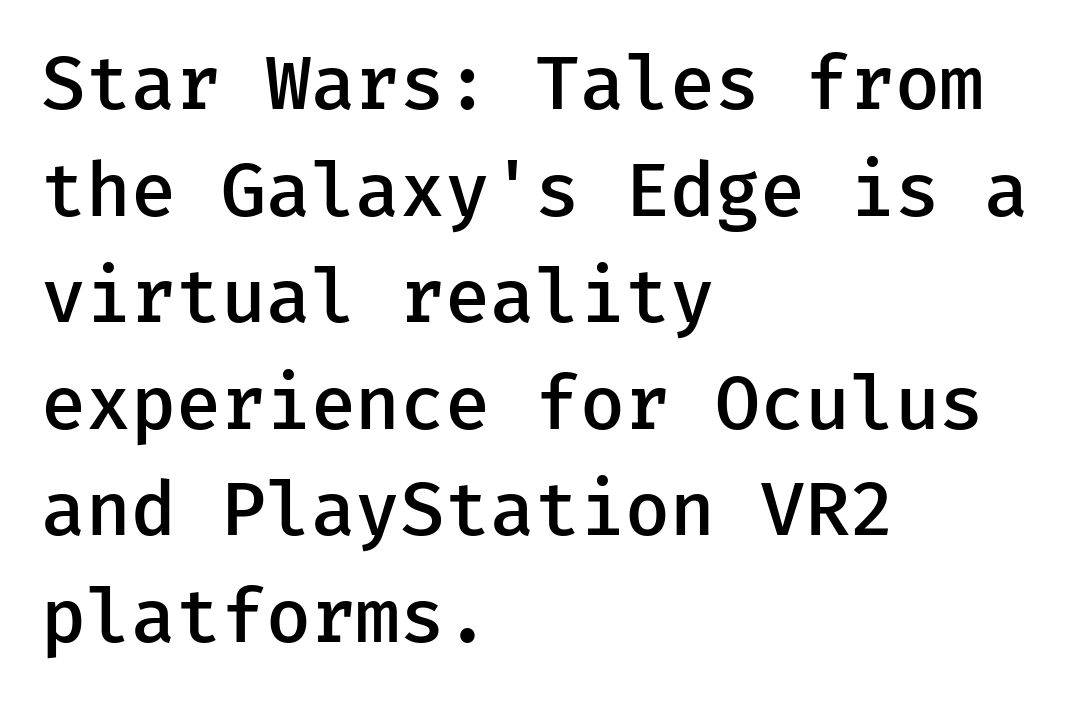
Q: Is the text bold? A: Semi-bold.
Q: Is the text italic (slanted)? A: No, it is upright.
Q: Is the typeface a serif or a sans-serif typeface? A: Sans-serif.
Q: Is the text underlined? A: No.
Q: How is the paragraph aligned? A: Left-aligned.
Q: Is the spacing between letters normal or unusually wide? A: Normal.
Q: Is the spacing between lines tight, normal or loose? A: Normal.
Q: Width (condensed, normal, or wide)? A: Normal.
Q: Stroke contrast? A: Low.
Q: x-height? A: Medium.
Q: Monospaced? A: Yes.
